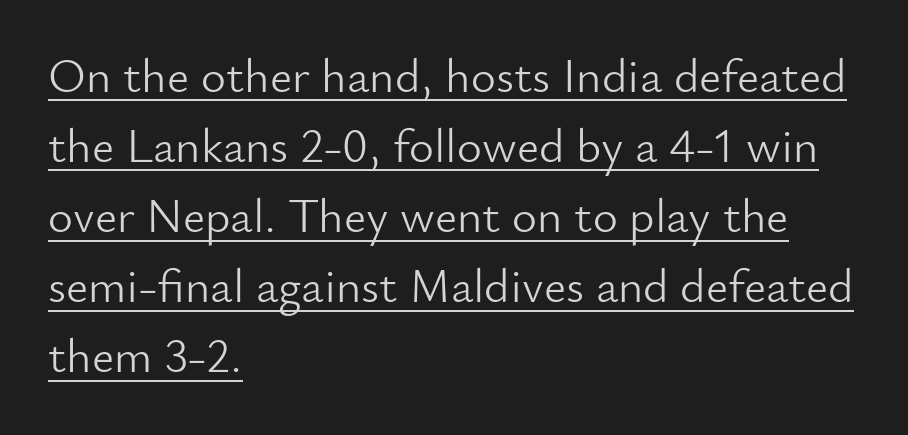
Italic: no, the glyphs are upright roman. Looks like regular typesetting: each glyph gets only the width it needs. The leading is moderate, giving the passage an even texture. The glyphs in this specimen are sans serif.
